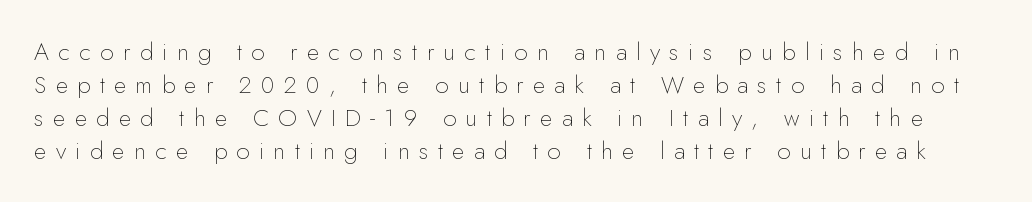
{"italic": "no", "bold": "no", "underline": "no", "line_spacing": "normal", "line_spacing_ratio": 1.37, "letter_spacing": "wide", "letter_spacing_em": 0.39, "glyph_px": 24}
